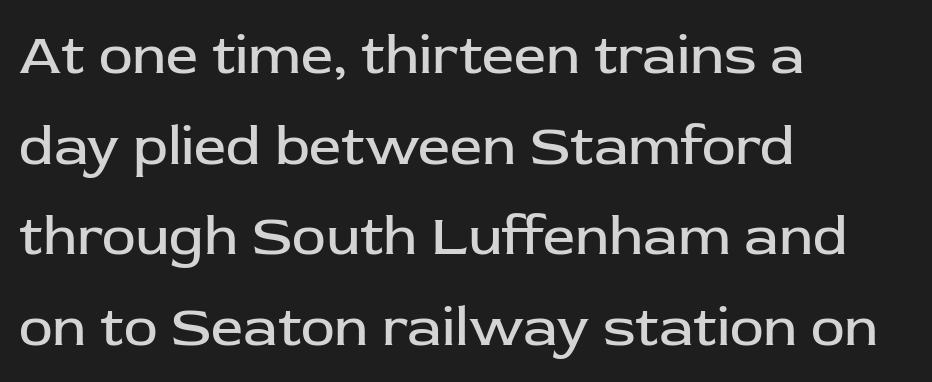
{"serif": "no", "italic": "no", "bold": "no", "weight": "regular", "width": "normal", "stroke_contrast": "low", "x_height": "medium", "monospaced": "no", "underline": "no", "align": "left", "line_spacing": "normal", "line_spacing_ratio": 1.59, "letter_spacing": "normal", "letter_spacing_em": 0.0, "glyph_px": 57}
